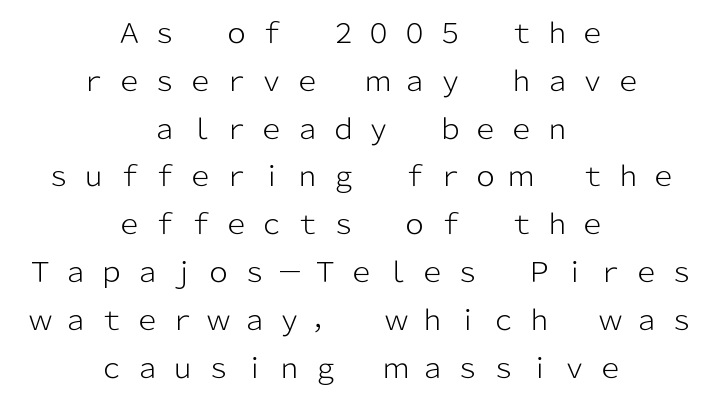
{"italic": "no", "bold": "no", "underline": "no", "align": "center", "line_spacing_ratio": 1.77, "letter_spacing": "wide", "letter_spacing_em": 0.32, "glyph_px": 27}
